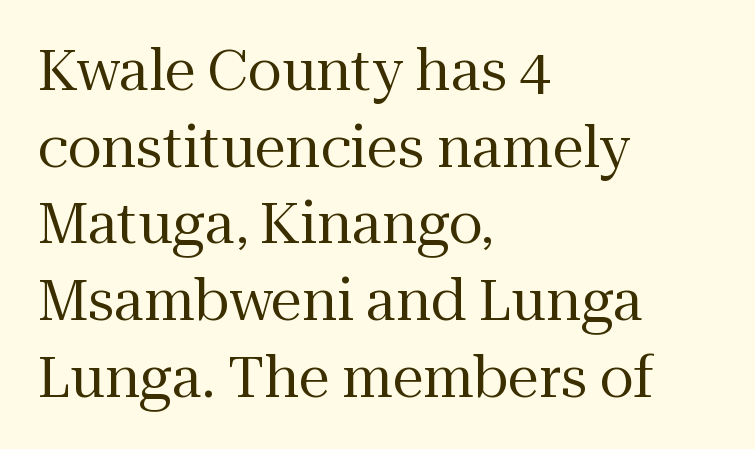
The image shows 56 px regular-weight serif type, upright; set left-aligned, normal line spacing (1.37x), normal letter spacing, not underlined; medium stroke contrast and a medium x-height.
